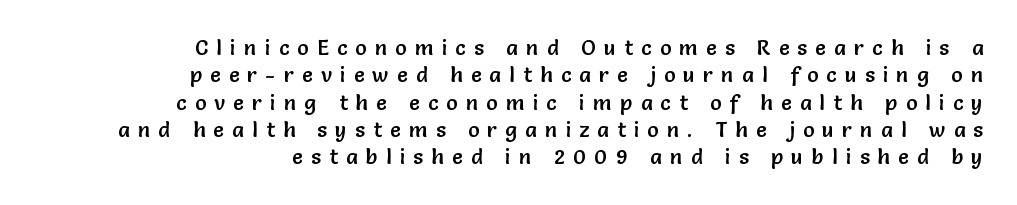
{"italic": "no", "underline": "no", "align": "right", "line_spacing": "normal", "line_spacing_ratio": 1.3, "letter_spacing": "wide", "letter_spacing_em": 0.4, "glyph_px": 21}
